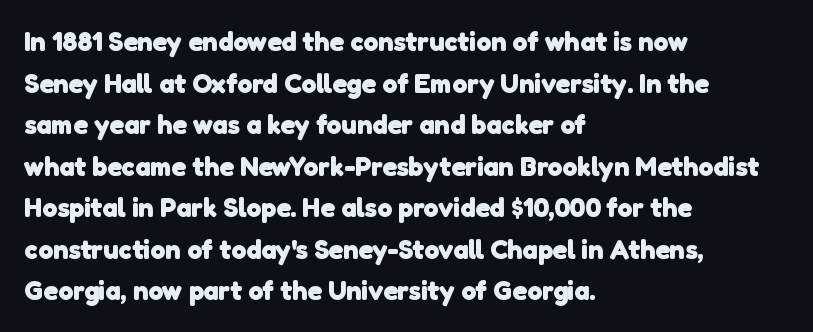
{"bold": "yes", "underline": "no", "align": "left", "line_spacing": "normal", "line_spacing_ratio": 1.54, "letter_spacing": "normal", "letter_spacing_em": 0.0, "glyph_px": 27}
